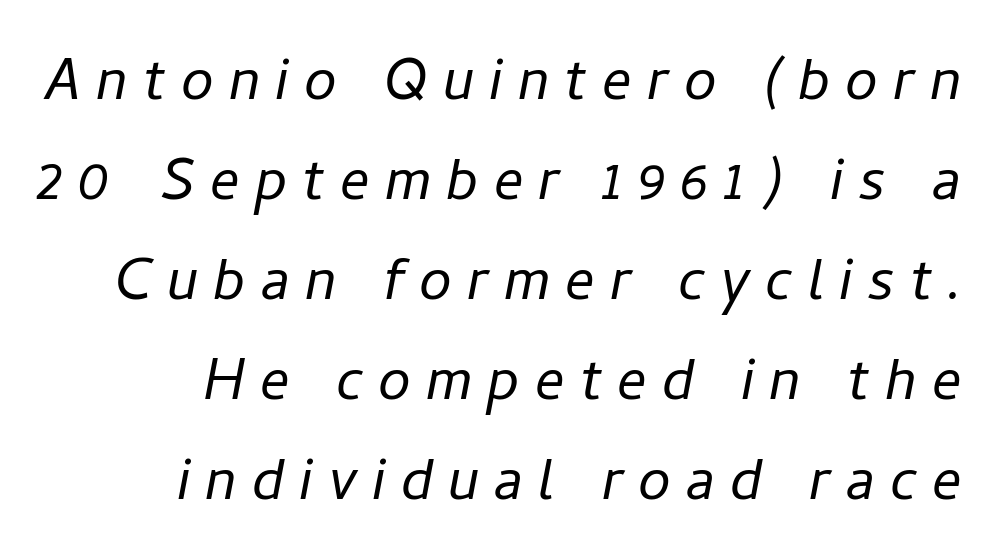
The image shows 73 px light type, italic (leaning right); set right-aligned, normal line spacing (1.37x), unusually wide letter spacing (+0.21 em), not underlined; low stroke contrast and a medium x-height.
